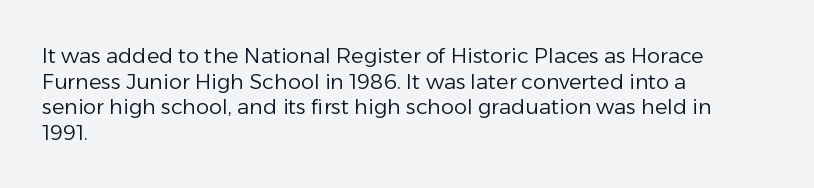
{"italic": "no", "bold": "no", "underline": "no", "align": "left", "line_spacing_ratio": 1.22, "letter_spacing": "normal", "letter_spacing_em": 0.0, "glyph_px": 21}
